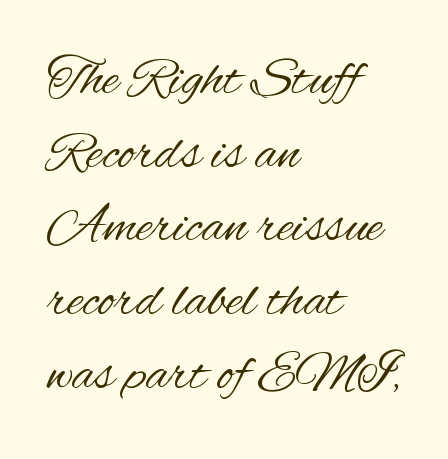
Q: Is the text bold? A: No.
Q: Is the text italic (slanted)? A: Yes.
Q: Is the typeface a serif or a sans-serif typeface? A: Sans-serif.
Q: Is the text underlined? A: No.
Q: How is the paragraph aligned? A: Left-aligned.
Q: Is the spacing between letters normal or unusually wide? A: Normal.
Q: Is the spacing between lines tight, normal or loose? A: Normal.
Q: Width (condensed, normal, or wide)? A: Condensed.
Q: Stroke contrast? A: Medium.
Q: x-height? A: Small.
Q: Monospaced? A: No.
